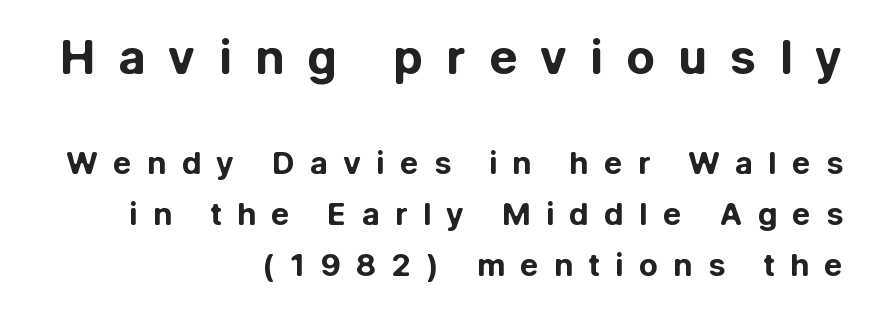
{"serif": "no", "italic": "no", "bold": "yes", "weight": "bold", "width": "normal", "stroke_contrast": "low", "x_height": "medium", "monospaced": "no", "underline": "no", "align": "right", "line_spacing": "normal", "line_spacing_ratio": 1.65, "letter_spacing": "wide", "letter_spacing_em": 0.49, "larger_block": "first", "size_ratio": 1.52, "glyph_px": 47}
